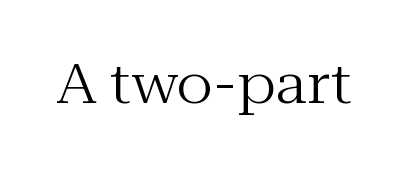
The image shows 55 px regular-weight serif type, upright; set normal letter spacing, not underlined; medium stroke contrast and a medium x-height.
